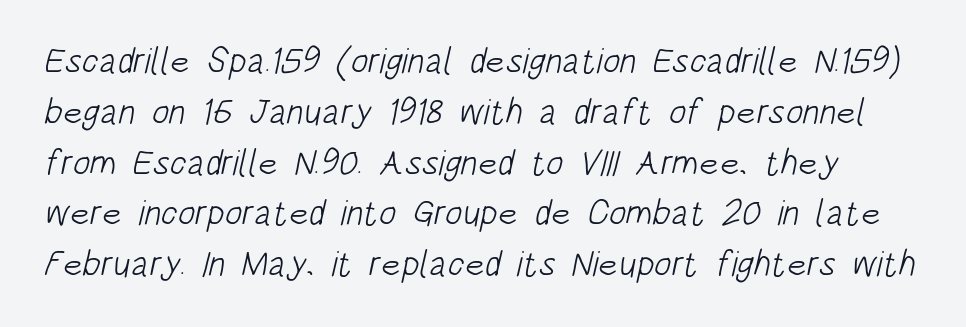
Q: Is the text bold? A: No.
Q: Is the typeface a serif or a sans-serif typeface? A: Sans-serif.
Q: Is the text underlined? A: No.
Q: Is the spacing between letters normal or unusually wide? A: Normal.
Q: Is the spacing between lines tight, normal or loose? A: Normal.
Q: Width (condensed, normal, or wide)? A: Condensed.
Q: Stroke contrast? A: Low.
Q: x-height? A: Large.
Q: Monospaced? A: No.
